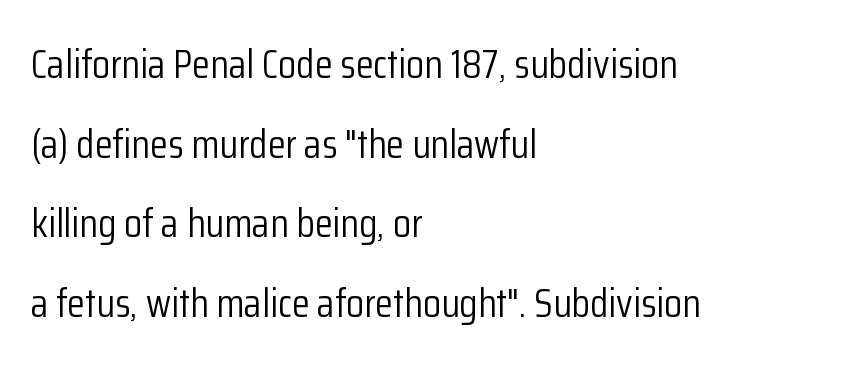
The image shows 41 px light, condensed sans-serif type, upright; set left-aligned, loose line spacing (1.94x), normal letter spacing, not underlined; low stroke contrast and a medium x-height.
